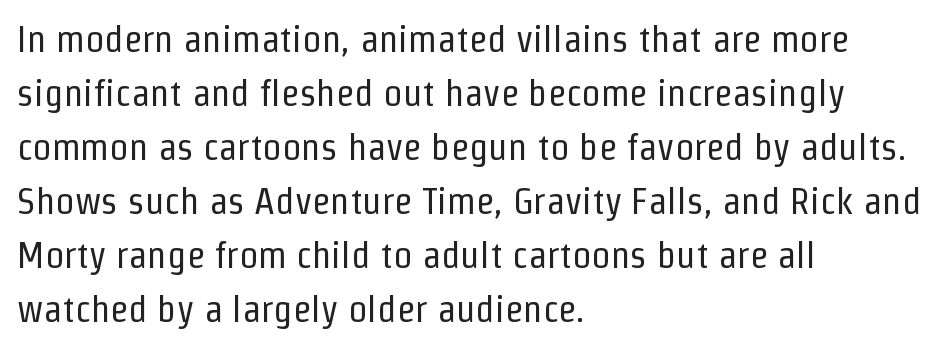
The image shows 38 px regular-weight, condensed sans-serif type, upright; set left-aligned, normal line spacing (1.42x), normal letter spacing, not underlined; low stroke contrast and a medium x-height.
